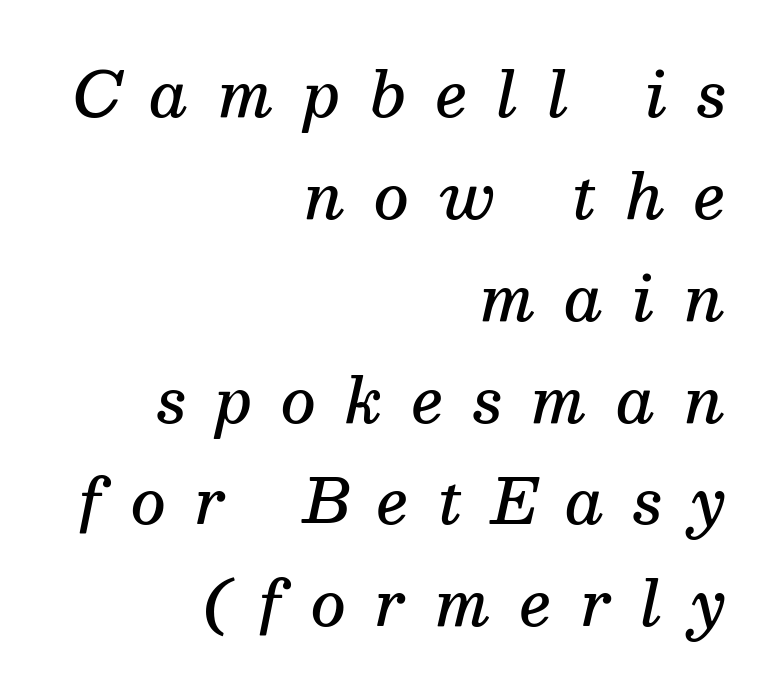
Q: Is the text bold? A: Semi-bold.
Q: Is the text italic (slanted)? A: Yes, it leans right by about 13 degrees.
Q: Is the typeface a serif or a sans-serif typeface? A: Serif.
Q: Is the text underlined? A: No.
Q: How is the paragraph aligned? A: Right-aligned.
Q: Is the spacing between letters normal or unusually wide? A: Unusually wide.
Q: Is the spacing between lines tight, normal or loose? A: Normal.
Q: Width (condensed, normal, or wide)? A: Normal.
Q: Stroke contrast? A: Medium.
Q: x-height? A: Medium.
Q: Monospaced? A: No.
